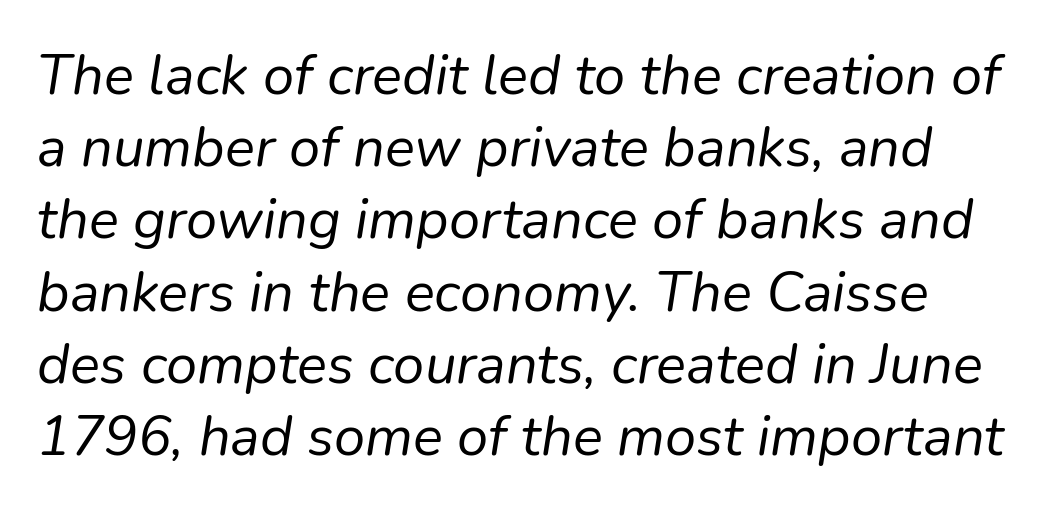
Spacing verdict: proportional, widths tailored to each character. Is this a heavy cut? Hardly; it is regular or lighter. Quick note: italic. Line spacing here is normal. The space beneath each line is pristine and unruled. This sample uses plain, unmodified letter spacing.
